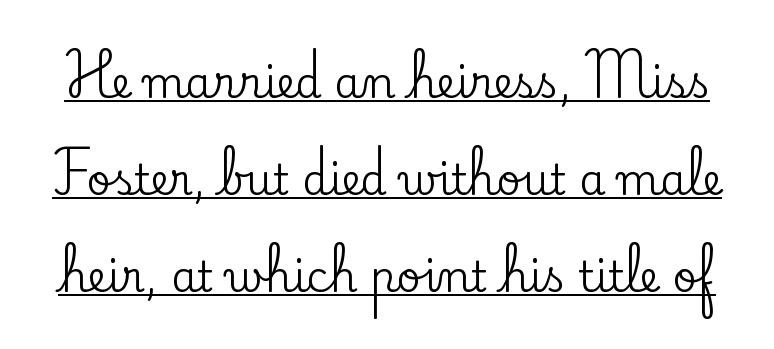
{"serif": "yes", "italic": "no", "width": "normal", "stroke_contrast": "low", "x_height": "small", "monospaced": "no", "underline": "yes", "line_spacing": "loose", "line_spacing_ratio": 2.31, "letter_spacing": "normal", "letter_spacing_em": 0.0, "glyph_px": 42}
